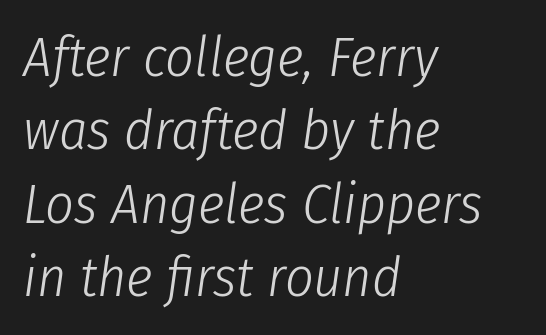
The glyphs look as if they've been sheared to an angle. These lines sit exactly where default settings would place them. Clear beneath every line of the passage. A typesetter would call this proportional, since set widths differ per character. You could call the tracking neutral — neither tight nor loose.
